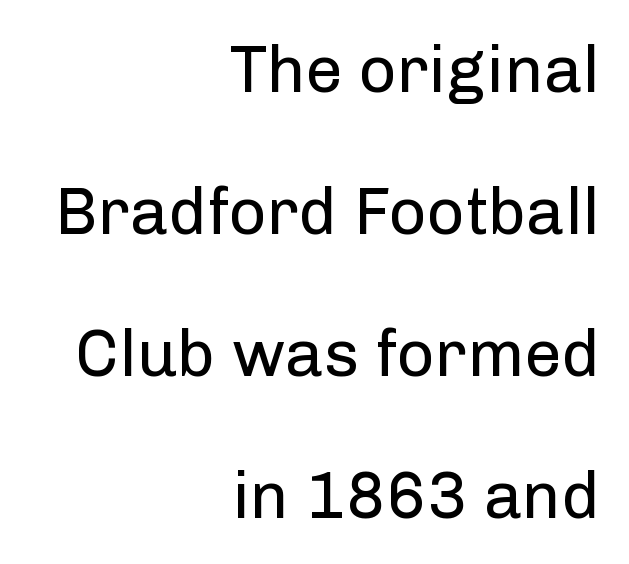
Default kerning and tracking; the words read as compact shapes. This is roman type, the default non-slanted kind. The words here are not underlined. Are there feet on the stems? There aren't — it's a sans.
